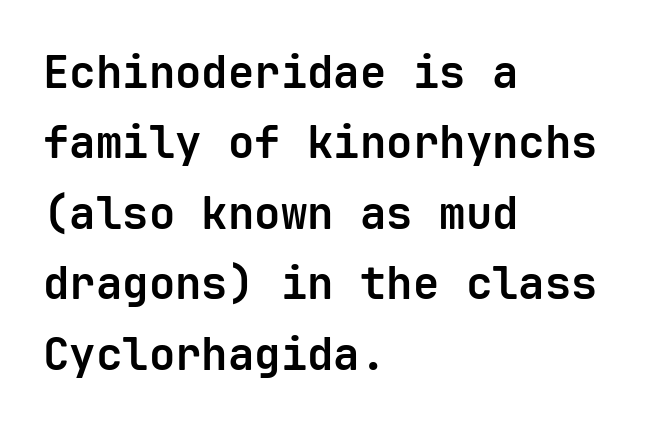
{"serif": "no", "italic": "no", "bold": "yes", "weight": "bold", "width": "normal", "stroke_contrast": "low", "x_height": "medium", "monospaced": "yes", "underline": "no", "align": "left", "line_spacing": "normal", "line_spacing_ratio": 1.6, "letter_spacing": "normal", "letter_spacing_em": 0.0, "glyph_px": 44}
